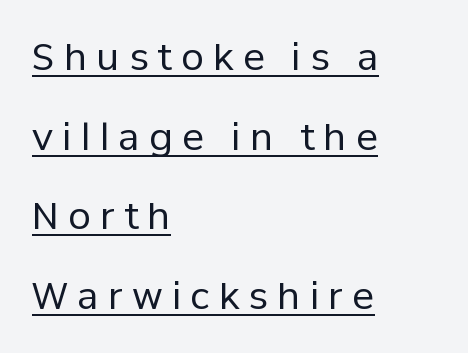
The weight would be labelled regular, book, light, or lighter still. Proportional: the letters do not fall into vertical columns. The compositor pushed each line to the left boundary. Here the glyphs are tracked loosely, breaking word shapes into spaced letters. Rows of type keep a wide berth in the vertical direction.
